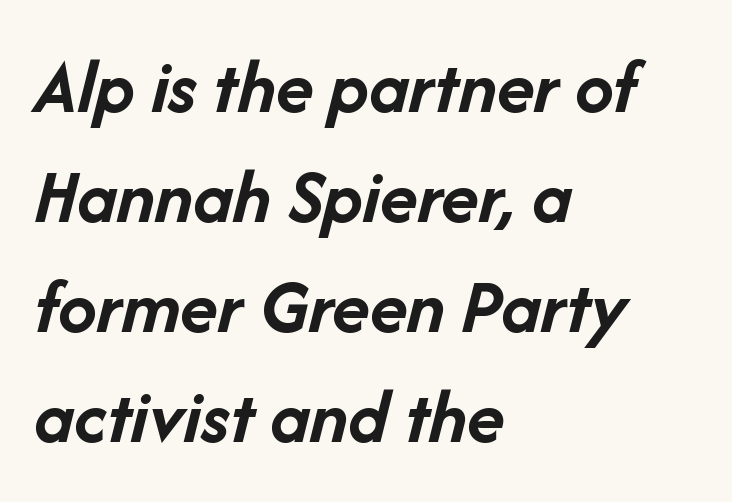
{"italic": "yes", "lean": "right", "slant_degrees": 14, "bold": "yes", "weight": "semibold", "width": "normal", "stroke_contrast": "low", "x_height": "medium", "monospaced": "no", "underline": "no", "align": "left", "line_spacing": "normal", "line_spacing_ratio": 1.41, "letter_spacing": "normal", "letter_spacing_em": 0.0, "glyph_px": 78}
